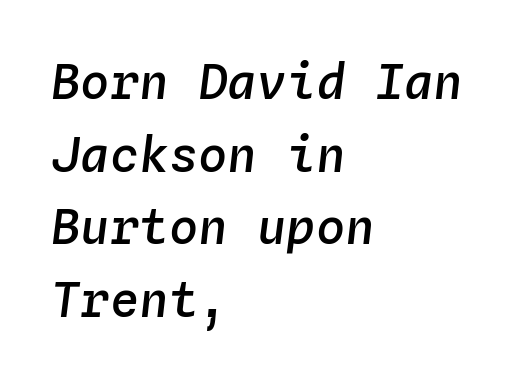
Q: Is the text bold? A: Semi-bold.
Q: Is the text italic (slanted)? A: Yes, it leans right by about 4 degrees.
Q: Is the text underlined? A: No.
Q: How is the paragraph aligned? A: Left-aligned.
Q: Is the spacing between letters normal or unusually wide? A: Normal.
Q: Is the spacing between lines tight, normal or loose? A: Normal.
Q: Width (condensed, normal, or wide)? A: Normal.
Q: Stroke contrast? A: Low.
Q: x-height? A: Medium.
Q: Monospaced? A: Yes.
